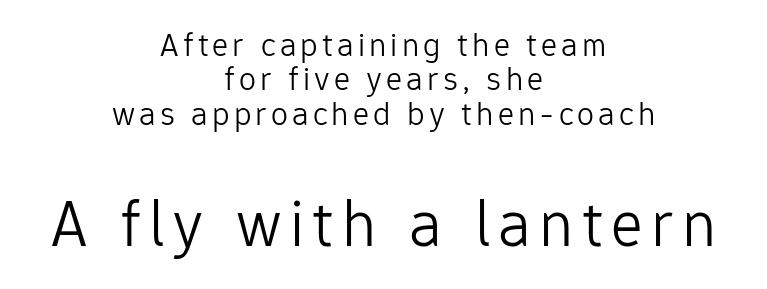
{"serif": "no", "italic": "no", "bold": "no", "weight": "light", "width": "normal", "stroke_contrast": "low", "x_height": "medium", "monospaced": "no", "underline": "no", "align": "center", "line_spacing": "tight", "line_spacing_ratio": 1.01, "larger_block": "second", "size_ratio": 1.97, "glyph_px": 67}
